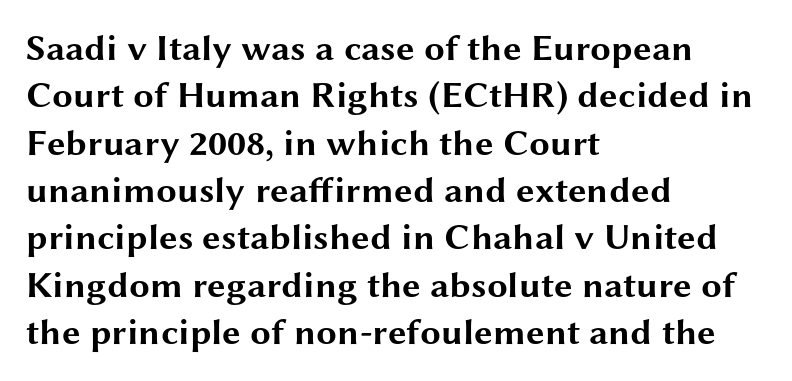
Q: Is the text bold? A: Yes.
Q: Is the text italic (slanted)? A: No, it is upright.
Q: Is the typeface a serif or a sans-serif typeface? A: Sans-serif.
Q: Is the text underlined? A: No.
Q: How is the paragraph aligned? A: Left-aligned.
Q: Is the spacing between letters normal or unusually wide? A: Normal.
Q: Is the spacing between lines tight, normal or loose? A: Normal.
Q: Width (condensed, normal, or wide)? A: Wide.
Q: Stroke contrast? A: Medium.
Q: x-height? A: Medium.
Q: Monospaced? A: No.
